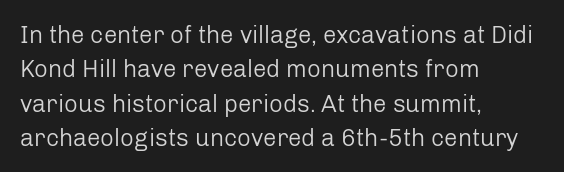
{"italic": "no", "bold": "no", "underline": "no", "align": "left", "line_spacing": "normal", "line_spacing_ratio": 1.43, "letter_spacing": "normal", "letter_spacing_em": 0.0, "glyph_px": 24}
